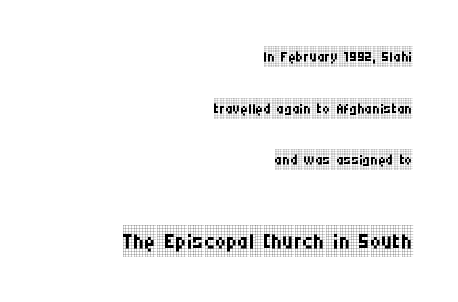
{"serif": "yes", "italic": "no", "bold": "no", "weight": "regular", "width": "condensed", "stroke_contrast": "low", "x_height": "large", "monospaced": "no", "underline": "no", "align": "right", "line_spacing": "loose", "line_spacing_ratio": 2.46, "letter_spacing": "normal", "letter_spacing_em": 0.0, "larger_block": "second", "size_ratio": 1.48, "glyph_px": 31}
